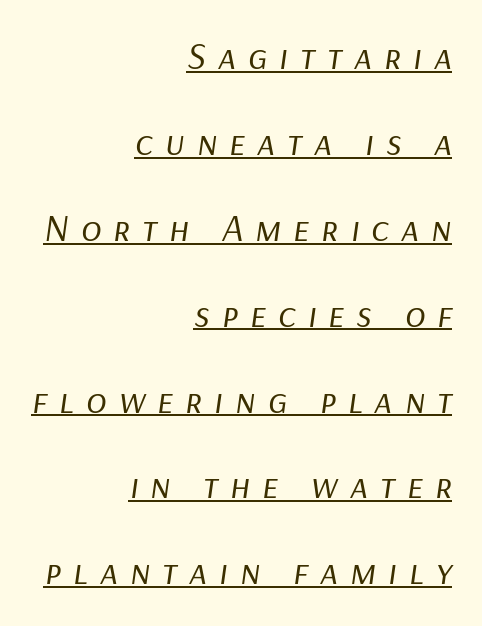
The image shows 38 px regular-weight type, italic (leaning right); set right-aligned, loose line spacing (2.26x), unusually wide letter spacing (+0.31 em), underlined; low stroke contrast and a medium x-height.
